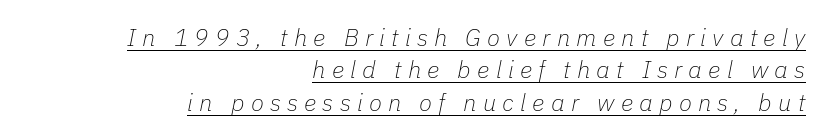
The image shows 24 px text type, italic (leaning right); set right-aligned, normal line spacing (1.35x), unusually wide letter spacing (+0.26 em), underlined.
